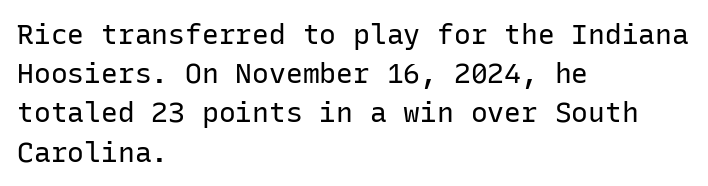
Q: Is the text bold? A: No.
Q: Is the text italic (slanted)? A: No, it is upright.
Q: Is the typeface a serif or a sans-serif typeface? A: Sans-serif.
Q: Is the text underlined? A: No.
Q: How is the paragraph aligned? A: Left-aligned.
Q: Is the spacing between letters normal or unusually wide? A: Normal.
Q: Is the spacing between lines tight, normal or loose? A: Normal.
Q: Width (condensed, normal, or wide)? A: Normal.
Q: Stroke contrast? A: Low.
Q: x-height? A: Medium.
Q: Monospaced? A: Yes.
